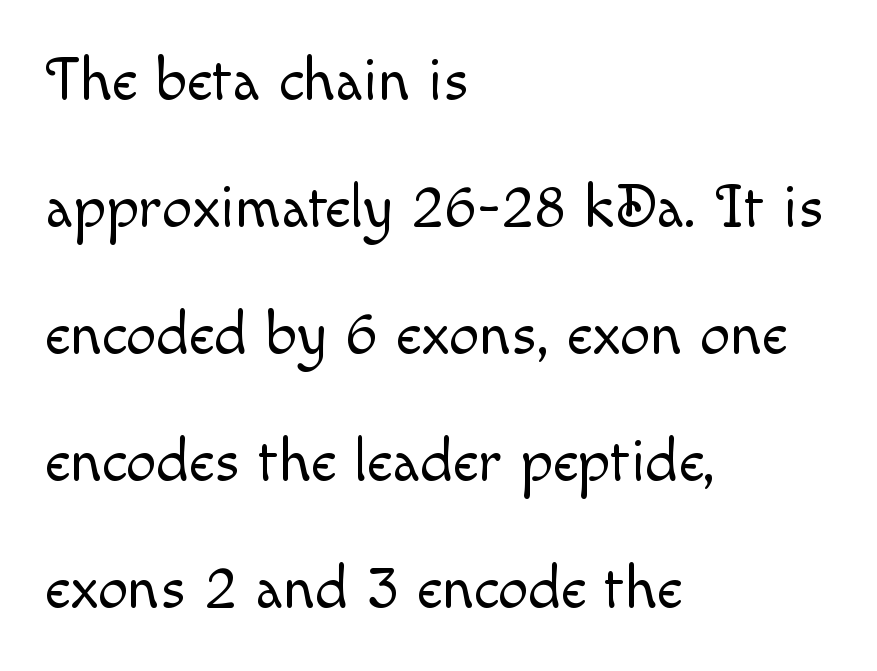
Q: Is the text bold? A: No.
Q: Is the text italic (slanted)? A: No, it is upright.
Q: Is the text underlined? A: No.
Q: How is the paragraph aligned? A: Left-aligned.
Q: Is the spacing between letters normal or unusually wide? A: Normal.
Q: Is the spacing between lines tight, normal or loose? A: Loose.
Q: Width (condensed, normal, or wide)? A: Normal.
Q: x-height? A: Small.
Q: Monospaced? A: No.
